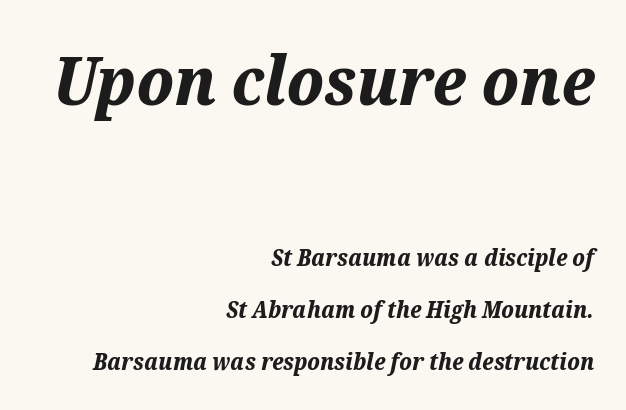
{"italic": "yes", "lean": "right", "slant_degrees": 12, "bold": "yes", "weight": "bold", "width": "normal", "stroke_contrast": "medium", "x_height": "medium", "monospaced": "no", "underline": "no", "align": "right", "line_spacing": "loose", "line_spacing_ratio": 2.27, "letter_spacing": "normal", "letter_spacing_em": 0.0, "larger_block": "first", "size_ratio": 2.96, "glyph_px": 68}
